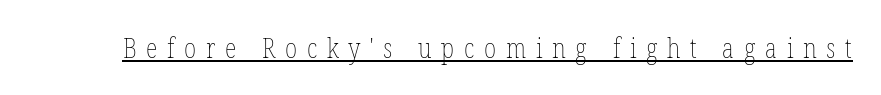
Q: Is the text bold? A: No.
Q: Is the text italic (slanted)? A: No, it is upright.
Q: Is the text underlined? A: Yes.
Q: Is the spacing between letters normal or unusually wide? A: Unusually wide.
